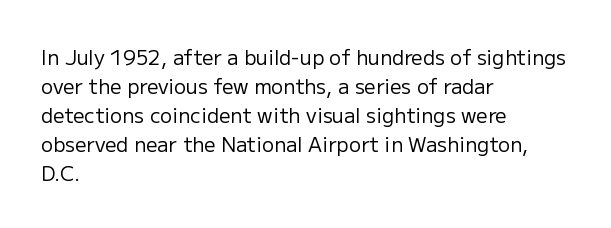
{"italic": "no", "bold": "no", "underline": "no", "align": "left", "line_spacing": "normal", "line_spacing_ratio": 1.45, "letter_spacing": "normal", "letter_spacing_em": 0.0, "glyph_px": 20}
